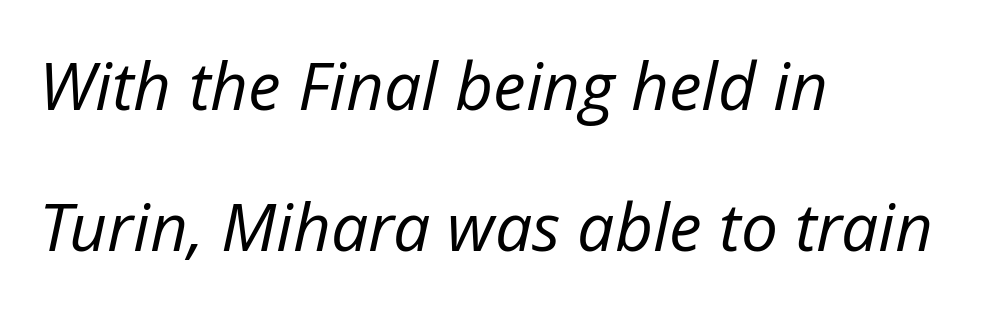
The image shows 66 px regular-weight type, italic (leaning right); set left-aligned, loose line spacing (2.13x), normal letter spacing, not underlined; low stroke contrast and a medium x-height.
